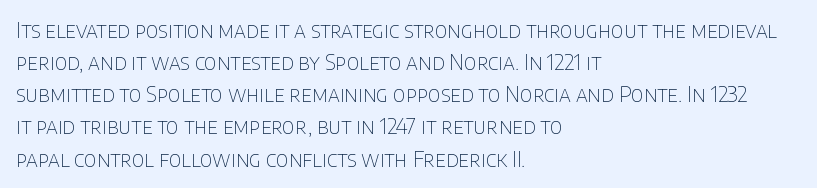
Is the block centered? No — it sits flush against the left margin. Honestly, the row spacing looks completely unremarkable. Check under the words: just untouched page. Ascenders rise straight up at ninety degrees. Nobody touched the tracking dial on this one.
